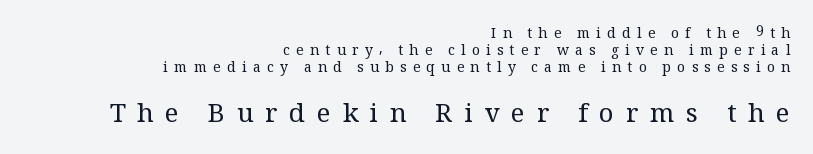
Beneath every word, the page is bare. Notice how the stems are strictly vertical — no italics here. Short note: letters widely spaced. The weight would be labelled regular, book, light, or lighter still. A student would call this right alignment; a typographer would say flush right, rag left.
